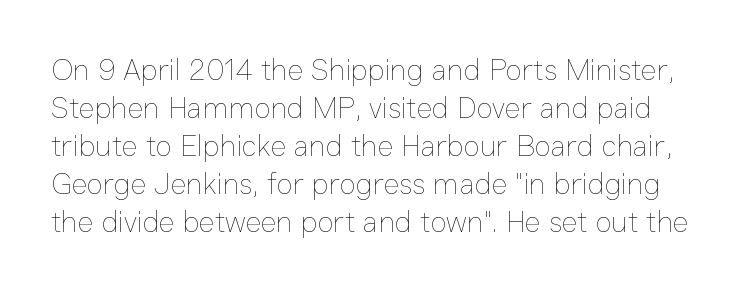
The image shows 30 px thin type, upright; set normal line spacing (1.27x), normal letter spacing, not underlined; low stroke contrast and a medium x-height.
